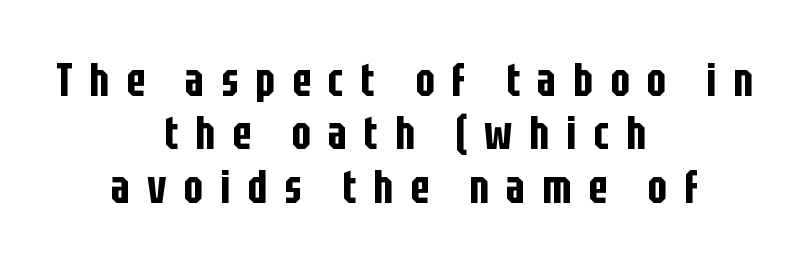
The image shows 46 px condensed sans-serif type, upright; set centered, line spacing 1.16x, unusually wide letter spacing (+0.37 em), not underlined; low stroke contrast and a large x-height.
